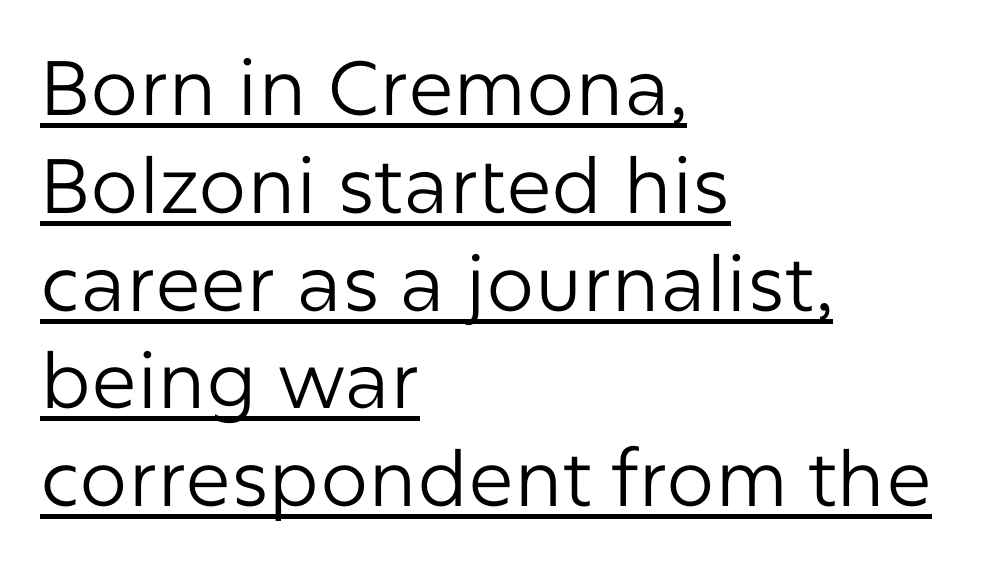
{"serif": "no", "italic": "no", "bold": "no", "weight": "regular", "width": "normal", "stroke_contrast": "low", "x_height": "medium", "monospaced": "no", "underline": "yes", "align": "left", "line_spacing": "normal", "line_spacing_ratio": 1.27, "letter_spacing": "normal", "letter_spacing_em": 0.0, "glyph_px": 77}
